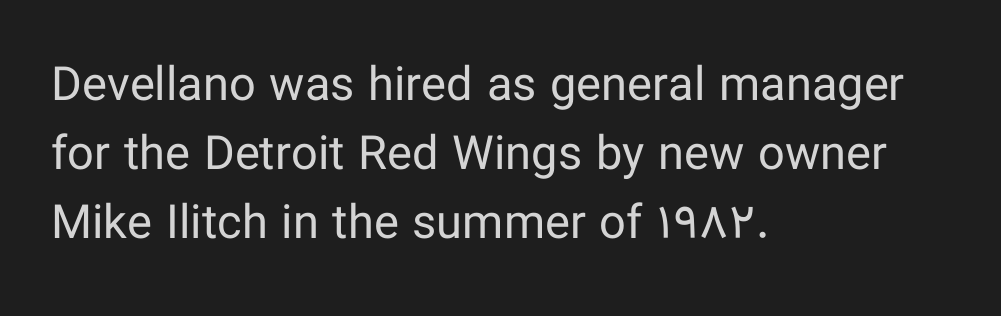
Leading: standard. Examine the stroke ends and you'll find no serifs. Spacing verdict: proportional, widths tailored to each character. Vertical strokes here are truly vertical. The lines are quadded left.
